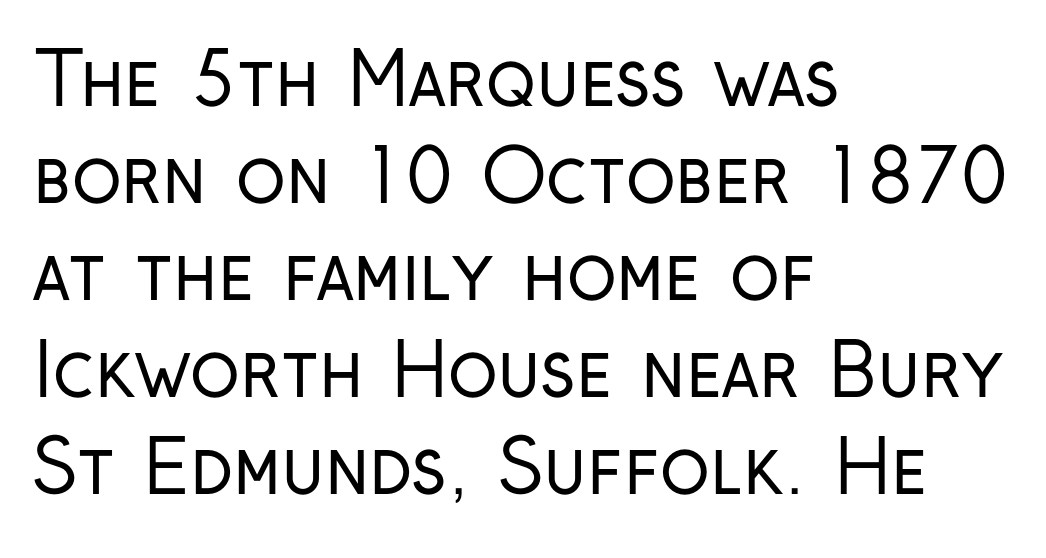
{"serif": "no", "italic": "no", "bold": "no", "weight": "regular", "width": "condensed", "stroke_contrast": "low", "x_height": "medium", "monospaced": "no", "underline": "no", "align": "left", "line_spacing": "normal", "line_spacing_ratio": 1.33, "letter_spacing": "normal", "letter_spacing_em": 0.0, "glyph_px": 73}
